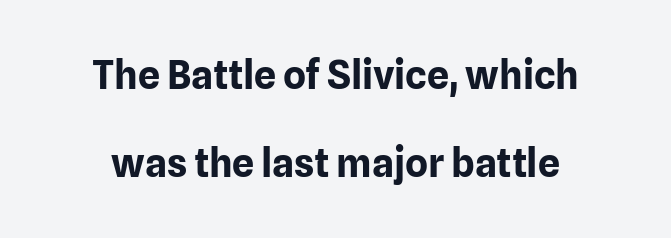
{"serif": "no", "italic": "no", "bold": "yes", "weight": "bold", "width": "normal", "stroke_contrast": "low", "x_height": "medium", "monospaced": "no", "underline": "no", "line_spacing": "loose", "line_spacing_ratio": 2.26, "letter_spacing": "normal", "letter_spacing_em": 0.0, "glyph_px": 39}
